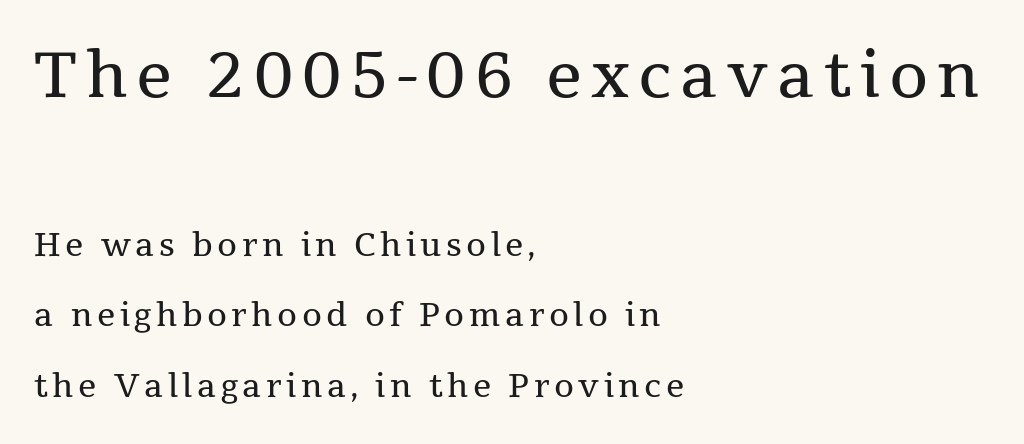
The image shows 63 px regular-weight serif type, upright; set left-aligned, loose line spacing (2.21x), not underlined; the first (top) block is 1.97x larger; medium stroke contrast and a medium x-height.
